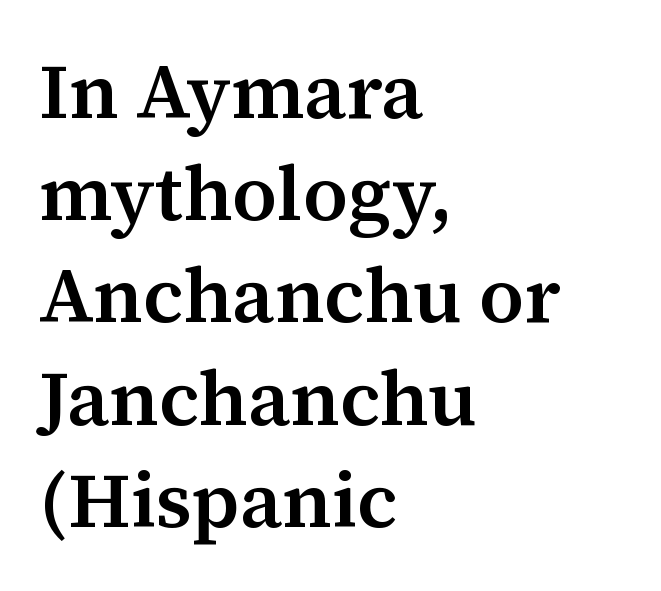
Q: Is the text bold? A: Semi-bold.
Q: Is the text italic (slanted)? A: No, it is upright.
Q: Is the typeface a serif or a sans-serif typeface? A: Serif.
Q: Is the text underlined? A: No.
Q: How is the paragraph aligned? A: Left-aligned.
Q: Is the spacing between letters normal or unusually wide? A: Normal.
Q: Is the spacing between lines tight, normal or loose? A: Normal.
Q: Width (condensed, normal, or wide)? A: Normal.
Q: Stroke contrast? A: Medium.
Q: x-height? A: Medium.
Q: Monospaced? A: No.
